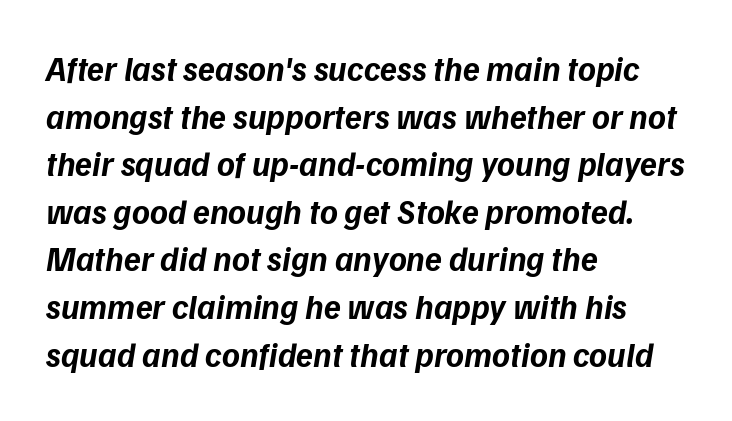
Q: Is the text bold? A: Yes.
Q: Is the typeface a serif or a sans-serif typeface? A: Sans-serif.
Q: Is the text underlined? A: No.
Q: How is the paragraph aligned? A: Left-aligned.
Q: Is the spacing between letters normal or unusually wide? A: Normal.
Q: Is the spacing between lines tight, normal or loose? A: Normal.
Q: Width (condensed, normal, or wide)? A: Normal.
Q: Stroke contrast? A: Low.
Q: x-height? A: Medium.
Q: Monospaced? A: No.
